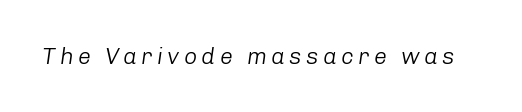
{"italic": "yes", "lean": "right", "slant_degrees": 8, "bold": "no", "underline": "no", "glyph_px": 23}
